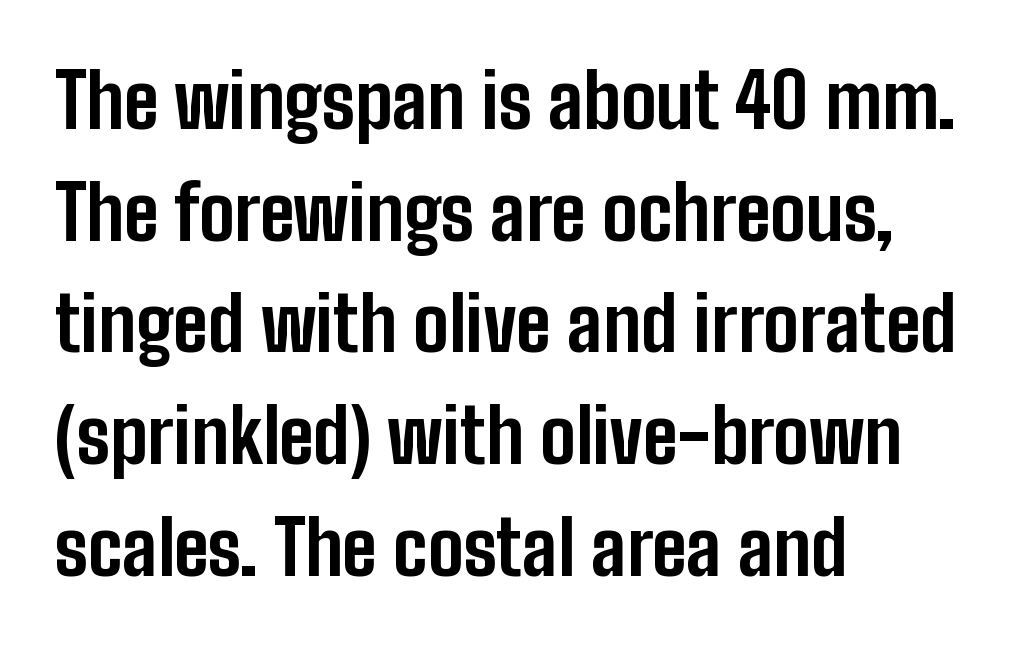
{"serif": "no", "italic": "no", "bold": "yes", "weight": "bold", "width": "condensed", "stroke_contrast": "low", "x_height": "medium", "monospaced": "no", "underline": "no", "align": "left", "line_spacing": "normal", "line_spacing_ratio": 1.49, "letter_spacing": "normal", "letter_spacing_em": 0.0, "glyph_px": 75}
